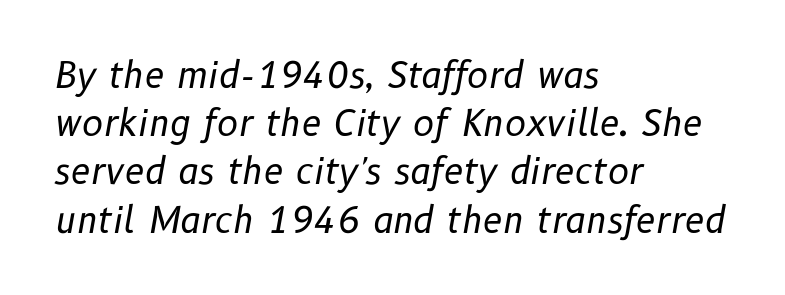
The image shows 36 px regular-weight type, italic (leaning right); set left-aligned, normal line spacing (1.34x), normal letter spacing, not underlined; low stroke contrast and a medium x-height.
